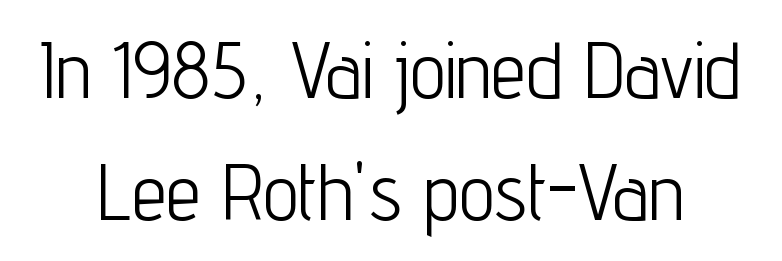
The image shows 79 px light, condensed sans-serif type, upright; set normal line spacing (1.54x), normal letter spacing, not underlined; low stroke contrast and a medium x-height.
